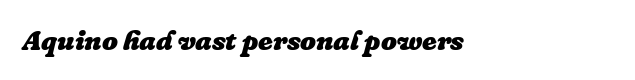
{"italic": "yes", "lean": "right", "slant_degrees": 16, "bold": "yes", "weight": "heavy", "width": "normal", "stroke_contrast": "low", "x_height": "medium", "monospaced": "no", "underline": "no", "align": "left", "letter_spacing": "normal", "letter_spacing_em": 0.0, "glyph_px": 28}
